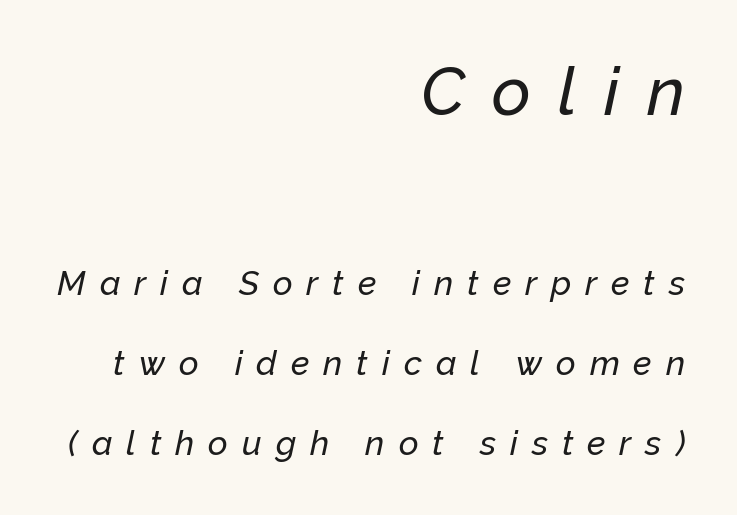
Q: Is the text italic (slanted)? A: Yes, it leans right by about 12 degrees.
Q: Is the text underlined? A: No.
Q: How is the paragraph aligned? A: Right-aligned.
Q: Is the spacing between letters normal or unusually wide? A: Unusually wide.
Q: Is the spacing between lines tight, normal or loose? A: Loose.
Q: Which block of text is set in a larger size, the first (top) or the second (bottom)? A: The first (top) one.
Q: Width (condensed, normal, or wide)? A: Normal.
Q: Stroke contrast? A: Low.
Q: x-height? A: Medium.
Q: Monospaced? A: No.
